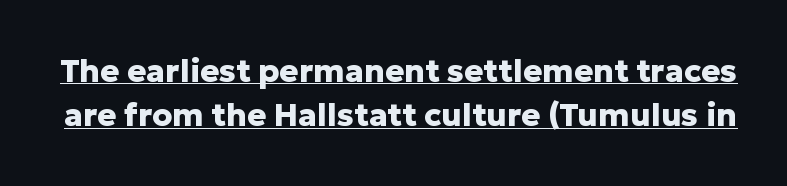
{"serif": "no", "italic": "no", "bold": "yes", "weight": "heavy", "width": "normal", "stroke_contrast": "low", "x_height": "medium", "monospaced": "no", "underline": "yes", "line_spacing": "normal", "line_spacing_ratio": 1.38, "letter_spacing": "normal", "letter_spacing_em": 0.0, "glyph_px": 32}
